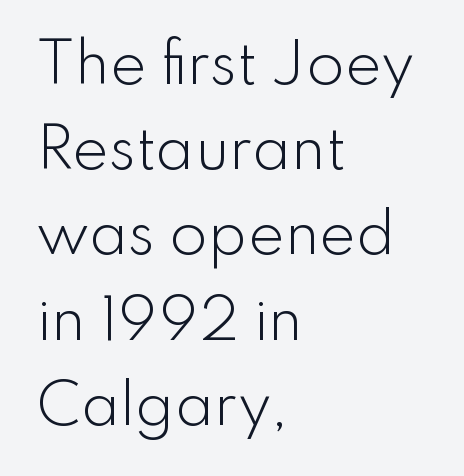
{"serif": "no", "italic": "no", "bold": "no", "weight": "light", "width": "normal", "stroke_contrast": "low", "x_height": "small", "monospaced": "no", "underline": "no", "align": "left", "line_spacing": "normal", "line_spacing_ratio": 1.55, "letter_spacing": "normal", "letter_spacing_em": 0.0, "glyph_px": 55}
